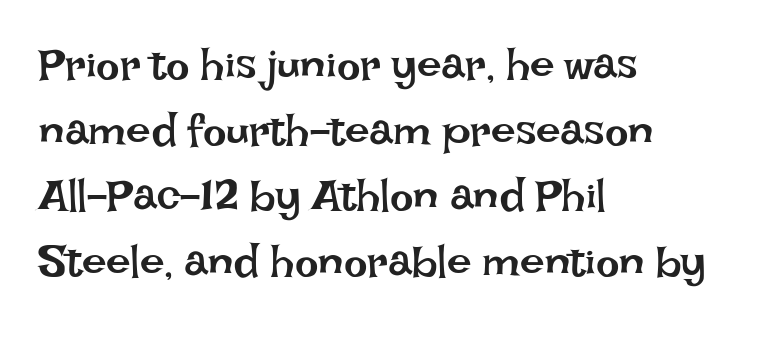
{"italic": "no", "bold": "no", "weight": "regular", "width": "normal", "stroke_contrast": "low", "x_height": "large", "monospaced": "no", "underline": "no", "align": "left", "line_spacing": "normal", "line_spacing_ratio": 1.49, "letter_spacing": "normal", "letter_spacing_em": 0.0, "glyph_px": 44}
